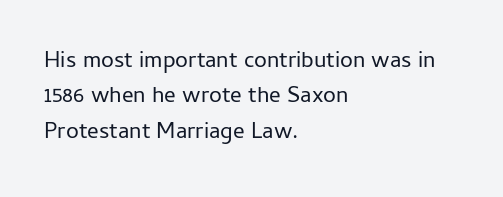
Q: Is the text bold? A: No.
Q: Is the text italic (slanted)? A: No, it is upright.
Q: Is the text underlined? A: No.
Q: How is the paragraph aligned? A: Left-aligned.
Q: Is the spacing between letters normal or unusually wide? A: Normal.
Q: Is the spacing between lines tight, normal or loose? A: Normal.
